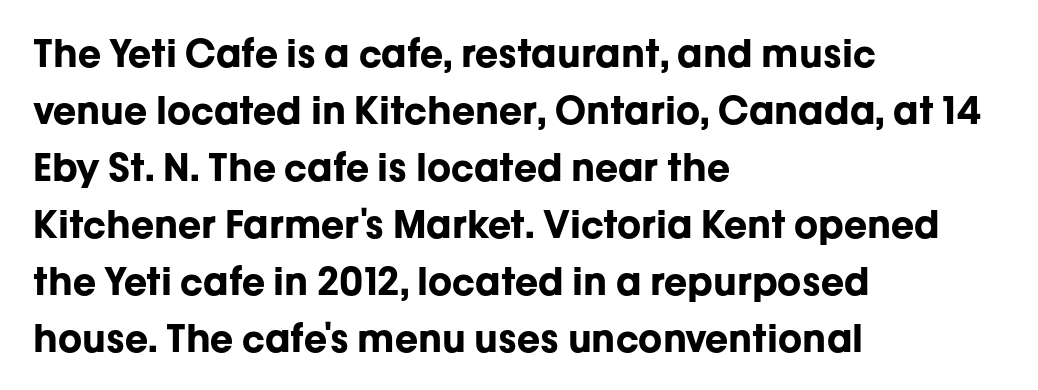
The image shows 38 px bold sans-serif type, upright; set left-aligned, normal line spacing (1.5x), normal letter spacing, not underlined; low stroke contrast and a medium x-height.
